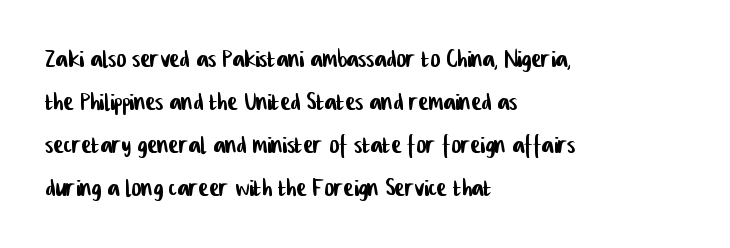
The image shows 31 px condensed sans-serif type; set left-aligned, normal line spacing (1.39x), normal letter spacing, not underlined; low stroke contrast and a medium x-height.
